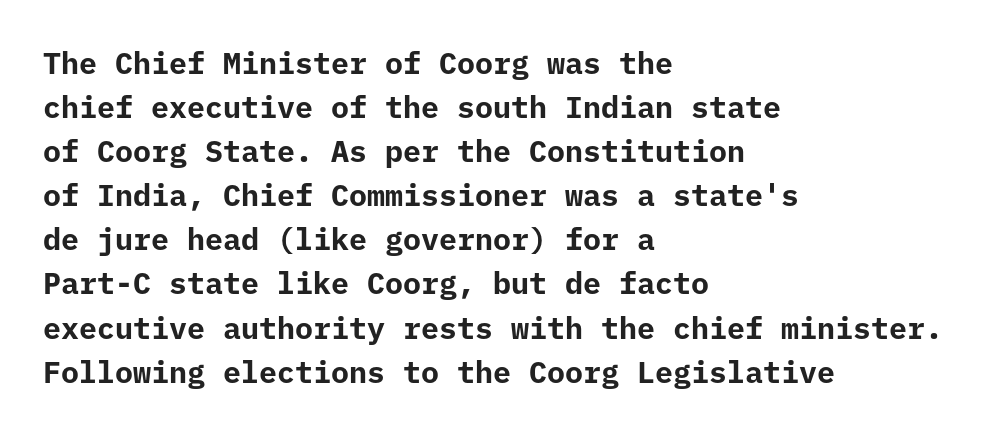
{"serif": "no", "italic": "no", "bold": "yes", "weight": "bold", "width": "normal", "stroke_contrast": "low", "x_height": "medium", "monospaced": "yes", "underline": "no", "align": "left", "line_spacing": "normal", "line_spacing_ratio": 1.47, "letter_spacing": "normal", "letter_spacing_em": 0.0, "glyph_px": 30}
